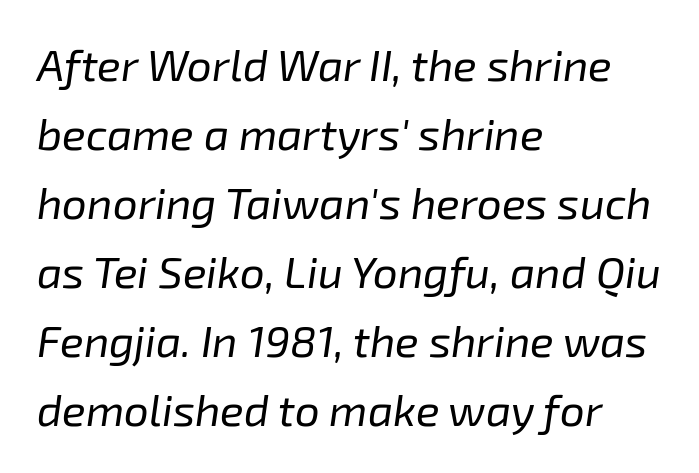
{"italic": "yes", "lean": "right", "slant_degrees": 8, "bold": "no", "weight": "regular", "width": "normal", "stroke_contrast": "low", "x_height": "medium", "monospaced": "no", "underline": "no", "align": "left", "line_spacing": "normal", "line_spacing_ratio": 1.57, "letter_spacing": "normal", "letter_spacing_em": 0.0, "glyph_px": 44}
